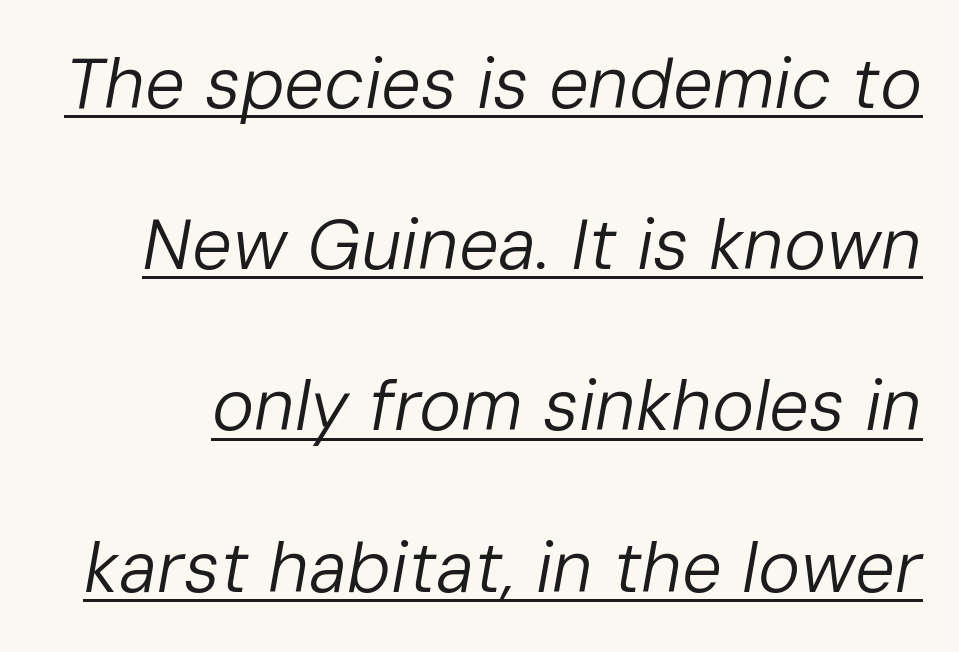
Spacing verdict: proportional, widths tailored to each character. Observe the lean: these are italic letterforms. Short note: letters normally spaced. The lines are spread far apart with generous leading.
